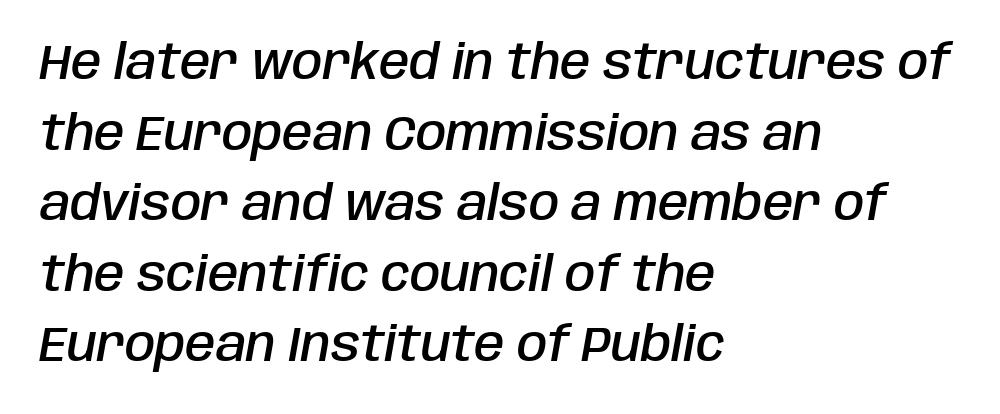
The passage shown is not underscored anywhere. Evenly set lines give the paragraph a standard silhouette. I'd describe the lettering as semibold — firm but not a full bold. Is this a fixed-width face? No — the glyphs have proportional, varying widths. This sample is left-justified, so line endings fall wherever the words run out.
